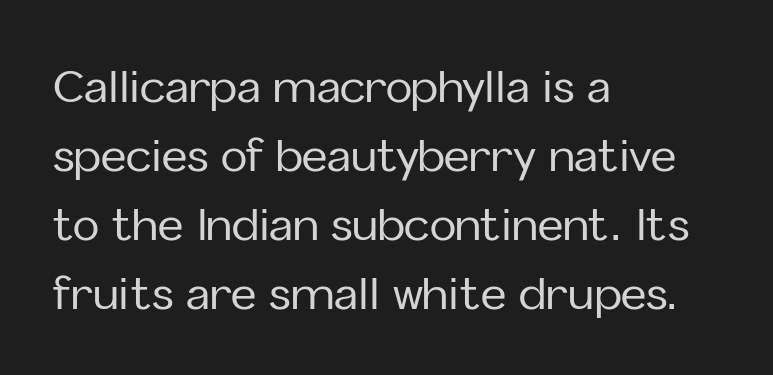
Q: Is the text italic (slanted)? A: No, it is upright.
Q: Is the typeface a serif or a sans-serif typeface? A: Sans-serif.
Q: Is the text underlined? A: No.
Q: How is the paragraph aligned? A: Left-aligned.
Q: Is the spacing between letters normal or unusually wide? A: Normal.
Q: Is the spacing between lines tight, normal or loose? A: Normal.
Q: Width (condensed, normal, or wide)? A: Normal.
Q: Stroke contrast? A: Low.
Q: x-height? A: Medium.
Q: Monospaced? A: No.
